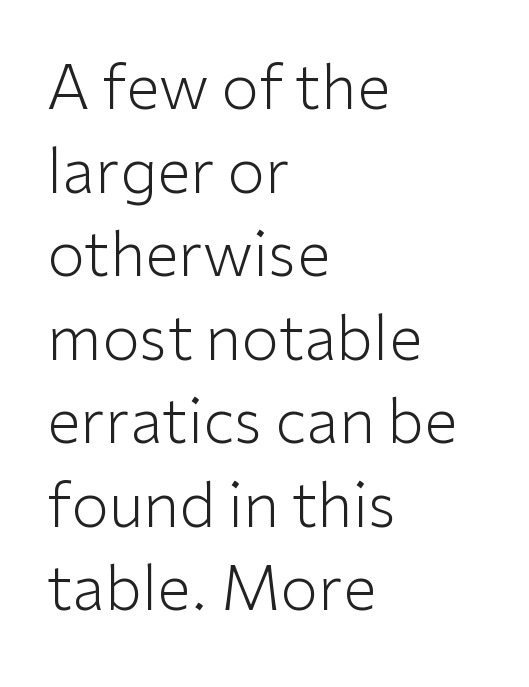
Q: Is the text bold? A: No.
Q: Is the text italic (slanted)? A: No, it is upright.
Q: Is the typeface a serif or a sans-serif typeface? A: Sans-serif.
Q: Is the text underlined? A: No.
Q: How is the paragraph aligned? A: Left-aligned.
Q: Is the spacing between letters normal or unusually wide? A: Normal.
Q: Is the spacing between lines tight, normal or loose? A: Normal.
Q: Width (condensed, normal, or wide)? A: Normal.
Q: Stroke contrast? A: Low.
Q: x-height? A: Medium.
Q: Monospaced? A: No.
